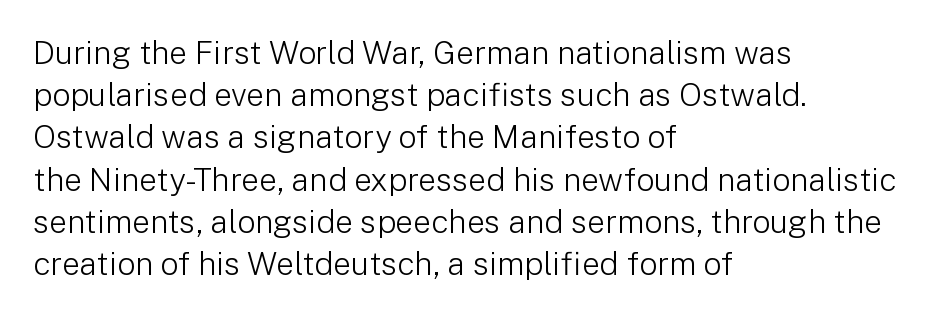
{"serif": "no", "italic": "no", "bold": "no", "weight": "light", "width": "normal", "stroke_contrast": "low", "x_height": "medium", "monospaced": "no", "underline": "no", "align": "left", "line_spacing": "normal", "line_spacing_ratio": 1.32, "letter_spacing": "normal", "letter_spacing_em": 0.0, "glyph_px": 32}
